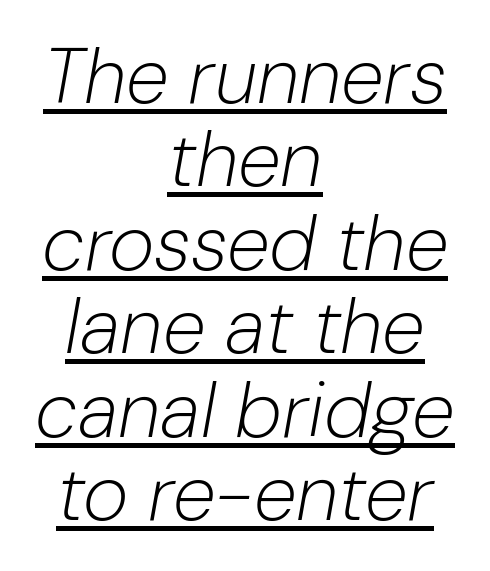
{"italic": "yes", "lean": "right", "slant_degrees": 10, "bold": "no", "weight": "light", "width": "normal", "stroke_contrast": "low", "x_height": "medium", "monospaced": "no", "underline": "yes", "align": "center", "line_spacing": "tight", "line_spacing_ratio": 1.07, "letter_spacing": "normal", "letter_spacing_em": 0.0, "glyph_px": 78}
